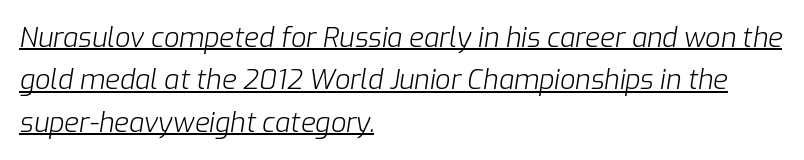
Italic? Definitely — the glyphs are oblique. The glyphs are accompanied by a horizontal stroke just below them. Observe the ordinary spacing: letters are neighbours, not strangers. The characters are drawn with everyday or finer stroke widths.
